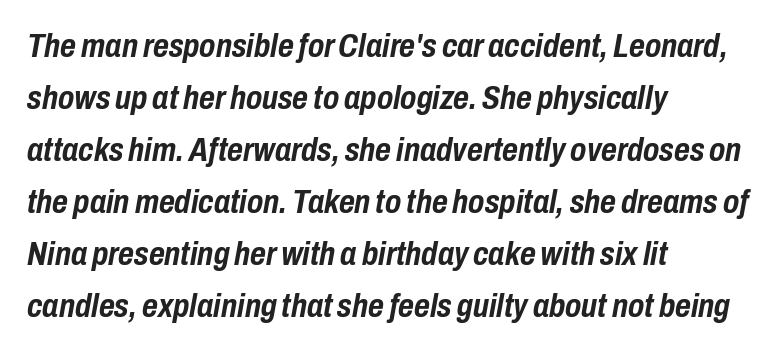
The image shows 34 px semibold, condensed type, italic (leaning right); set left-aligned, normal line spacing (1.53x), normal letter spacing, not underlined; low stroke contrast and a medium x-height.
